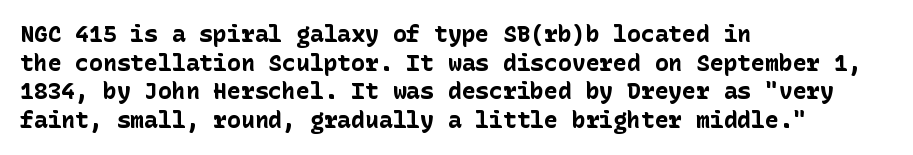
{"italic": "no", "bold": "yes", "underline": "no", "align": "left", "line_spacing": "normal", "line_spacing_ratio": 1.25, "letter_spacing": "normal", "letter_spacing_em": 0.0, "glyph_px": 23}
